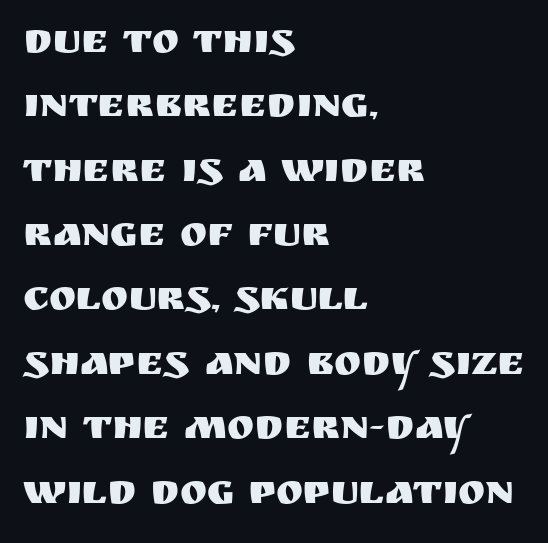
{"serif": "no", "italic": "no", "width": "normal", "stroke_contrast": "medium", "x_height": "large", "monospaced": "no", "underline": "no", "align": "left", "line_spacing": "normal", "line_spacing_ratio": 1.57, "letter_spacing": "normal", "letter_spacing_em": 0.0, "glyph_px": 41}
